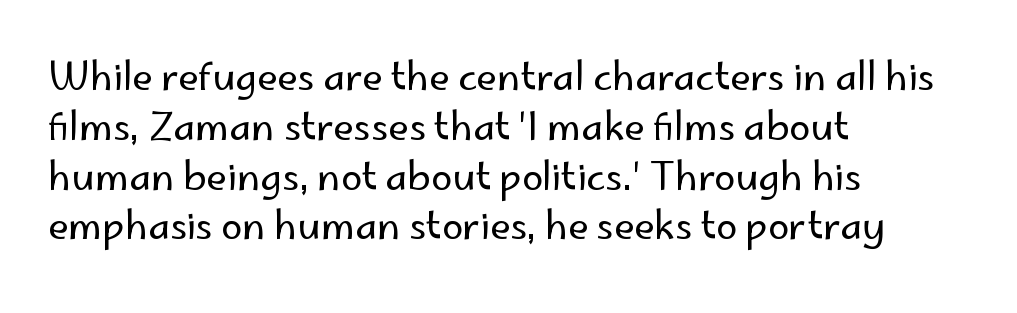
You can tell from the bare stems that sans-serif type was used. Each new line begins a customary step beneath the previous one. Vertical stems look standard width or narrower in stroke. This is roman type, the default non-slanted kind.
